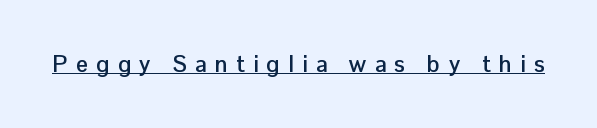
Q: Is the text bold? A: Yes.
Q: Is the text italic (slanted)? A: No, it is upright.
Q: Is the text underlined? A: Yes.
Q: Is the spacing between letters normal or unusually wide? A: Unusually wide.
